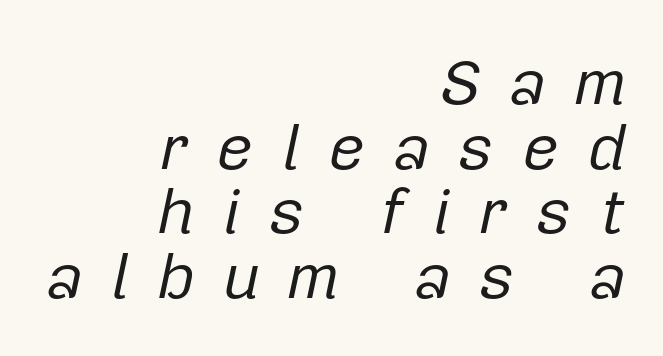
{"italic": "yes", "lean": "right", "slant_degrees": 12, "bold": "no", "weight": "regular", "width": "normal", "stroke_contrast": "low", "x_height": "medium", "monospaced": "no", "underline": "no", "align": "right", "line_spacing": "tight", "line_spacing_ratio": 1.01, "letter_spacing": "wide", "letter_spacing_em": 0.43, "glyph_px": 64}
